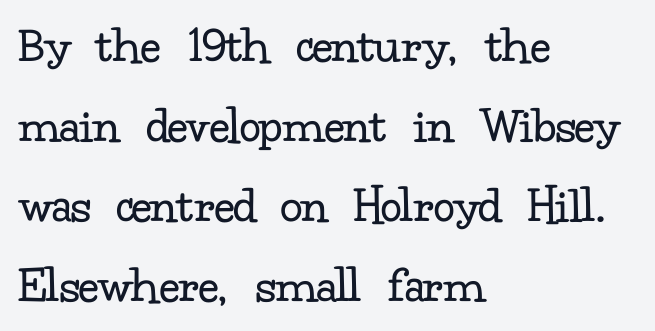
The image shows 53 px regular-weight serif type, upright; set left-aligned, normal line spacing (1.51x), normal letter spacing, not underlined; low stroke contrast and a small x-height.
